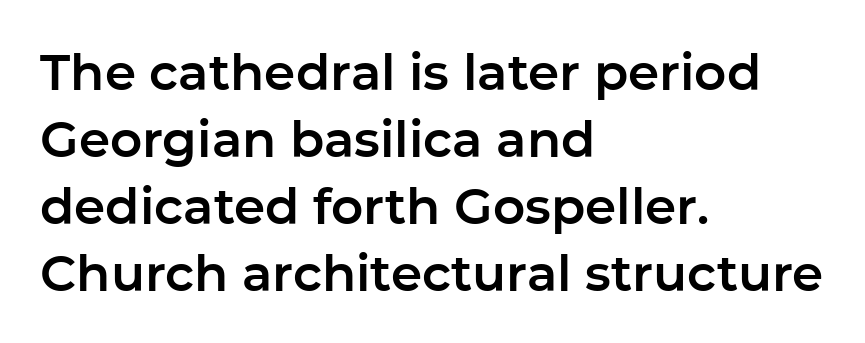
{"serif": "no", "italic": "no", "width": "normal", "stroke_contrast": "low", "x_height": "medium", "monospaced": "no", "underline": "no", "align": "left", "line_spacing": "normal", "line_spacing_ratio": 1.34, "letter_spacing": "normal", "letter_spacing_em": 0.0, "glyph_px": 50}
